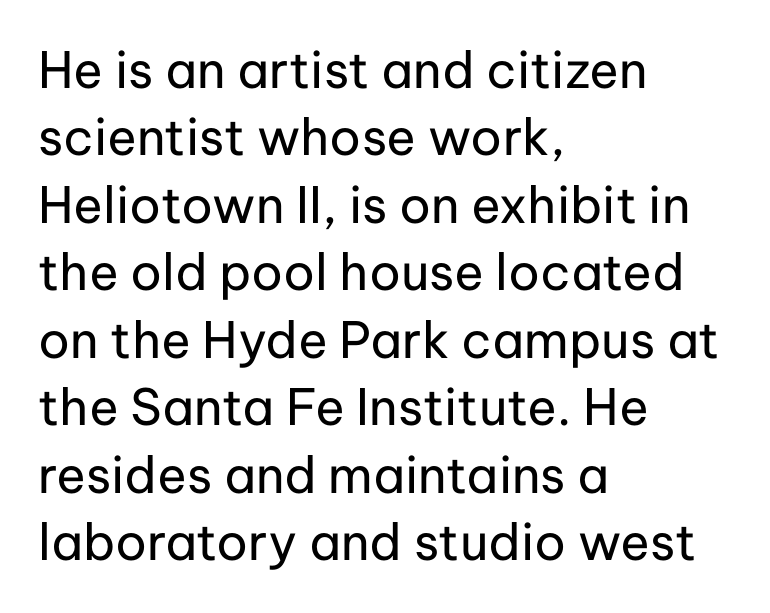
{"serif": "no", "italic": "no", "bold": "no", "weight": "regular", "width": "normal", "stroke_contrast": "low", "x_height": "medium", "monospaced": "no", "underline": "no", "align": "left", "line_spacing": "normal", "line_spacing_ratio": 1.35, "letter_spacing": "normal", "letter_spacing_em": 0.0, "glyph_px": 50}
